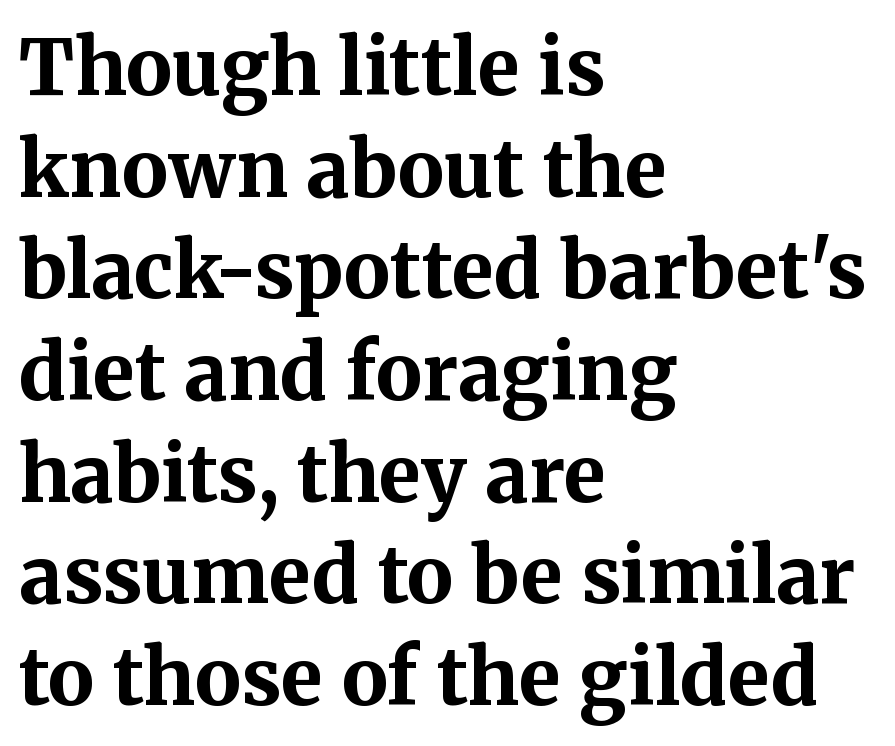
Q: Is the text bold? A: Yes.
Q: Is the text italic (slanted)? A: No, it is upright.
Q: Is the typeface a serif or a sans-serif typeface? A: Serif.
Q: Is the text underlined? A: No.
Q: How is the paragraph aligned? A: Left-aligned.
Q: Is the spacing between letters normal or unusually wide? A: Normal.
Q: Is the spacing between lines tight, normal or loose? A: Normal.
Q: Width (condensed, normal, or wide)? A: Normal.
Q: Stroke contrast? A: Medium.
Q: x-height? A: Medium.
Q: Monospaced? A: No.
